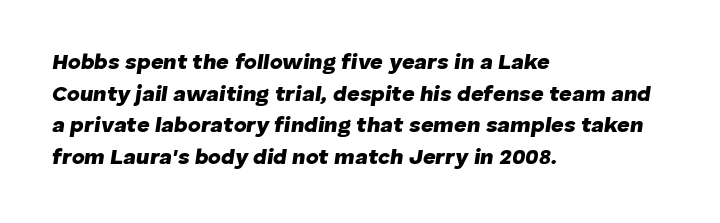
The image shows 22 px bold type, italic (leaning right); set left-aligned, normal line spacing (1.44x), normal letter spacing, not underlined.
